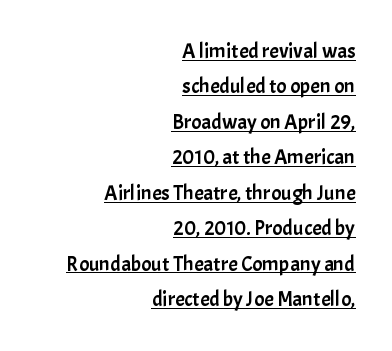
The image shows 21 px text type, upright; set right-aligned, normal line spacing (1.69x), normal letter spacing, underlined.
